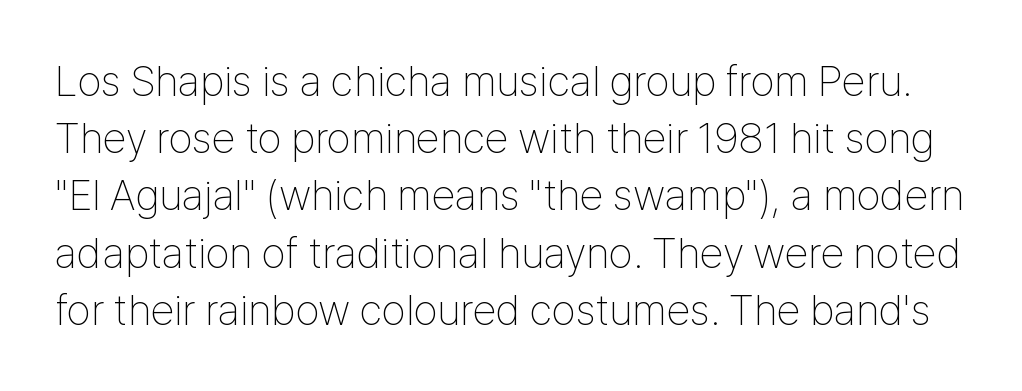
The image shows 43 px thin, condensed sans-serif type, upright; set normal line spacing (1.33x), normal letter spacing, not underlined; low stroke contrast and a medium x-height.
